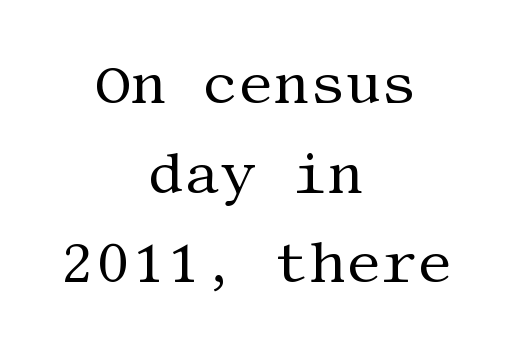
Between one letter and the next there's only the usual sliver of space. Alignment: centered. No heavy texture on the line: the type isn't bold. I'd call this a serif setting — the letters wear small feet. Type without underlining. Posture: straight, roman, zero tilt.
